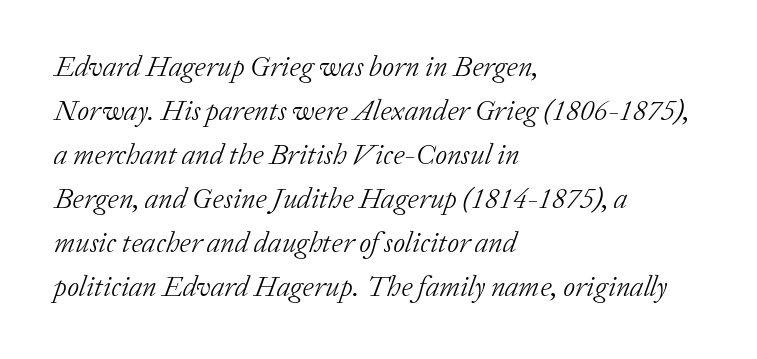
{"serif": "yes", "italic": "yes", "lean": "right", "slant_degrees": 20, "bold": "no", "weight": "light", "width": "normal", "stroke_contrast": "low", "x_height": "medium", "monospaced": "no", "underline": "no", "align": "left", "line_spacing": "normal", "line_spacing_ratio": 1.52, "letter_spacing": "normal", "letter_spacing_em": 0.0, "glyph_px": 29}
